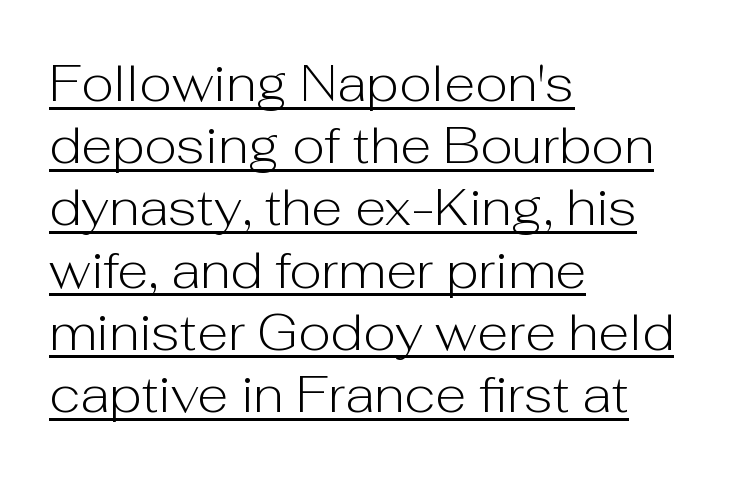
Q: Is the text bold? A: No.
Q: Is the text italic (slanted)? A: No, it is upright.
Q: Is the typeface a serif or a sans-serif typeface? A: Sans-serif.
Q: Is the text underlined? A: Yes.
Q: How is the paragraph aligned? A: Left-aligned.
Q: Is the spacing between letters normal or unusually wide? A: Normal.
Q: Width (condensed, normal, or wide)? A: Normal.
Q: Stroke contrast? A: Low.
Q: x-height? A: Medium.
Q: Monospaced? A: No.
